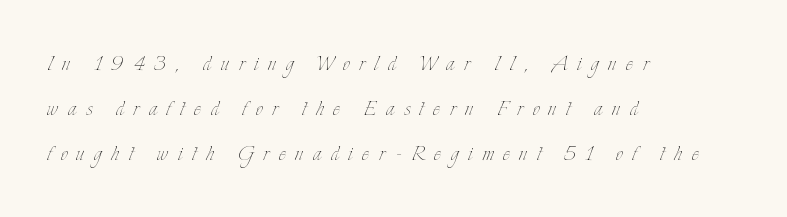
{"bold": "no", "underline": "no", "align": "left", "line_spacing": "normal", "line_spacing_ratio": 1.66, "letter_spacing": "wide", "letter_spacing_em": 0.36, "glyph_px": 27}
